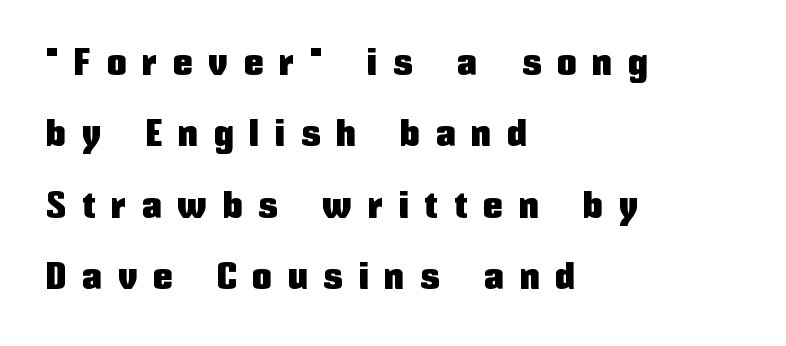
Q: Is the text italic (slanted)? A: No, it is upright.
Q: Is the typeface a serif or a sans-serif typeface? A: Sans-serif.
Q: Is the text underlined? A: No.
Q: How is the paragraph aligned? A: Left-aligned.
Q: Is the spacing between letters normal or unusually wide? A: Unusually wide.
Q: Width (condensed, normal, or wide)? A: Condensed.
Q: Stroke contrast? A: Low.
Q: x-height? A: Medium.
Q: Monospaced? A: No.
